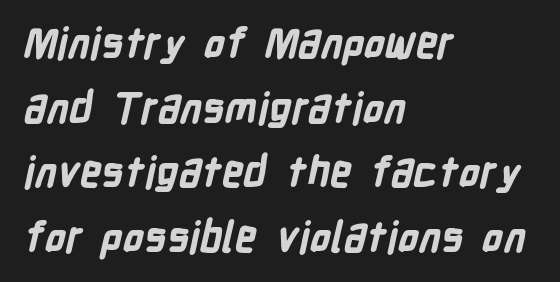
One glance says typical: line gaps are just what's usual. The face used here has the dense, thick strokes of a bold. Glyph-to-glyph distance matches everyday printed text. Proportional: the letters do not fall into vertical columns. Typographically, this falls in the sans-serif category. Leftover space on each line is placed entirely after the last word.
